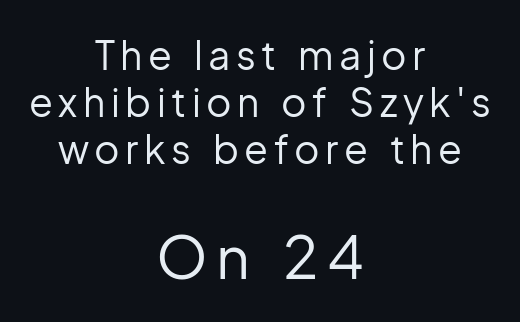
Q: Is the text bold? A: No.
Q: Is the text italic (slanted)? A: No, it is upright.
Q: Is the typeface a serif or a sans-serif typeface? A: Sans-serif.
Q: Is the text underlined? A: No.
Q: How is the paragraph aligned? A: Centered.
Q: Which block of text is set in a larger size, the first (top) or the second (bottom)? A: The second (bottom) one.
Q: Width (condensed, normal, or wide)? A: Normal.
Q: Stroke contrast? A: Low.
Q: x-height? A: Medium.
Q: Monospaced? A: No.
